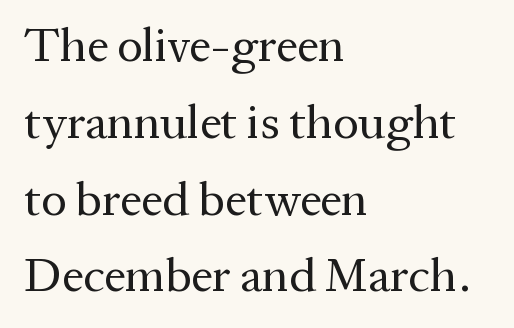
{"serif": "yes", "italic": "no", "bold": "no", "weight": "regular", "width": "normal", "stroke_contrast": "medium", "x_height": "medium", "monospaced": "no", "underline": "no", "align": "left", "line_spacing": "normal", "line_spacing_ratio": 1.6, "letter_spacing": "normal", "letter_spacing_em": 0.0, "glyph_px": 48}
